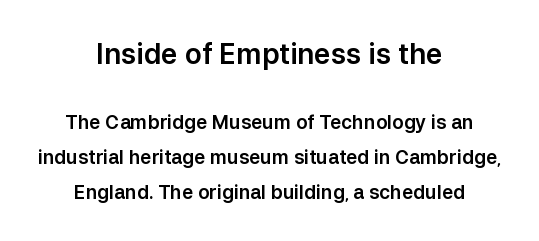
Q: Is the text italic (slanted)? A: No, it is upright.
Q: Is the typeface a serif or a sans-serif typeface? A: Sans-serif.
Q: Is the text underlined? A: No.
Q: How is the paragraph aligned? A: Centered.
Q: Is the spacing between letters normal or unusually wide? A: Normal.
Q: Which block of text is set in a larger size, the first (top) or the second (bottom)? A: The first (top) one.
Q: Width (condensed, normal, or wide)? A: Normal.
Q: Stroke contrast? A: Low.
Q: x-height? A: Medium.
Q: Monospaced? A: No.
